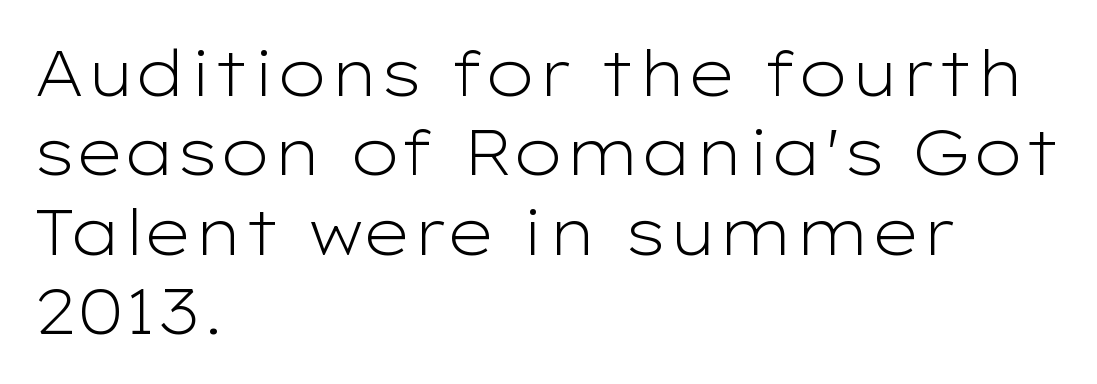
{"serif": "no", "italic": "no", "bold": "no", "weight": "light", "width": "wide", "stroke_contrast": "low", "x_height": "medium", "monospaced": "no", "underline": "no", "align": "left", "line_spacing": "normal", "line_spacing_ratio": 1.26, "letter_spacing": "normal", "letter_spacing_em": 0.0, "glyph_px": 63}
